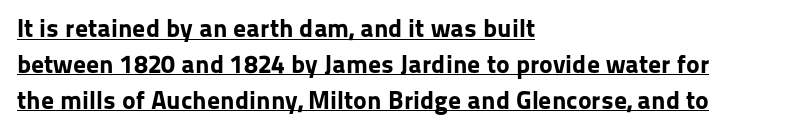
The image shows 26 px bold type, upright; set left-aligned, normal line spacing (1.38x), normal letter spacing, underlined.
